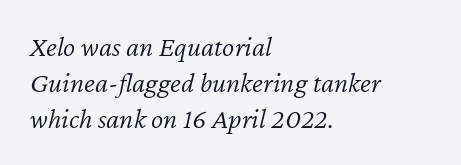
The passage shown leans; its letterforms are oblique. No chunkiness to these letters — they're not bold. Underlining? Definitely not there. Caption: standard tracking, unaltered. A student would call this left alignment; a typographer would say flush left, rag right. A typesetter would call this proportional, since set widths differ per character.
